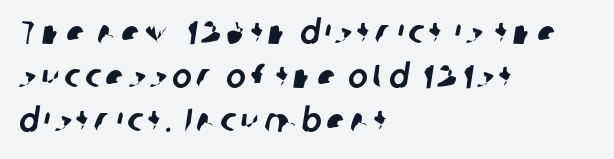
A typesetter would call this proportional, since set widths differ per character. The strip under each line holds only bare page. The typesetter chose a ragged-right arrangement here. Are there feet on the stems? There aren't — it's a sans. Notice how descenders clear the ascenders below comfortably — that's standard leading.
